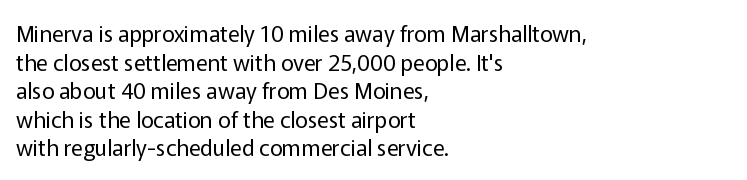
The image shows 22 px text type, upright; set left-aligned, normal line spacing (1.3x), normal letter spacing, not underlined.
